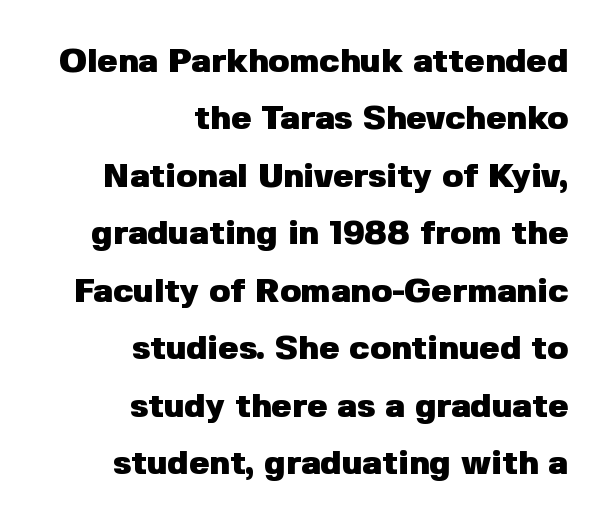
{"serif": "no", "italic": "no", "bold": "yes", "weight": "heavy", "width": "normal", "stroke_contrast": "low", "x_height": "medium", "monospaced": "no", "underline": "no", "align": "right", "line_spacing": "normal", "line_spacing_ratio": 1.69, "letter_spacing": "normal", "letter_spacing_em": 0.0, "glyph_px": 34}
